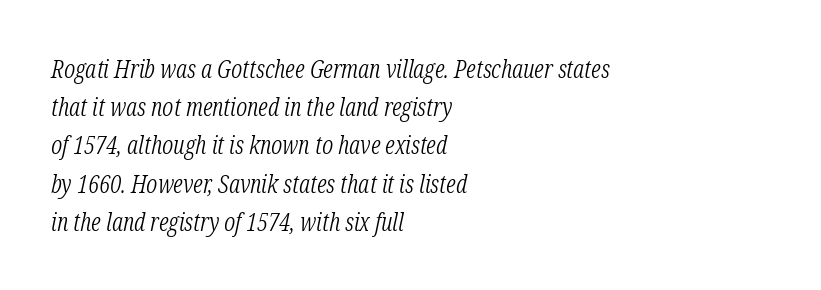
The baseline area is clear. Observe the lean: these are italic letterforms. Standard letterfit; no display-style spreading of the glyphs. Reading down the column, the eye jumps a familiar distance to each next line.
